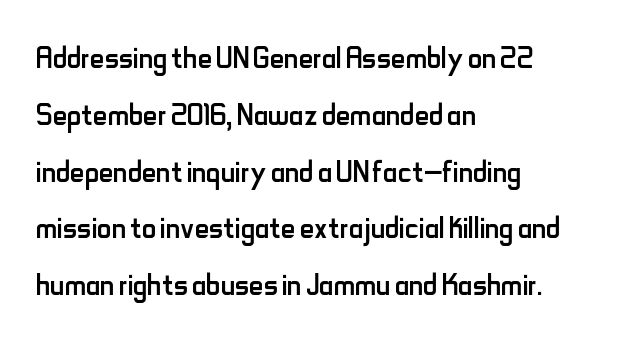
The image shows 40 px regular-weight, condensed sans-serif type, upright; set left-aligned, normal line spacing (1.42x), normal letter spacing, not underlined; low stroke contrast and a small x-height.
